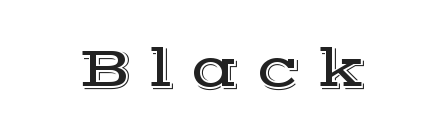
The image shows 57 px wide serif type, upright; set unusually wide letter spacing (+0.28 em), not underlined; a medium x-height.
